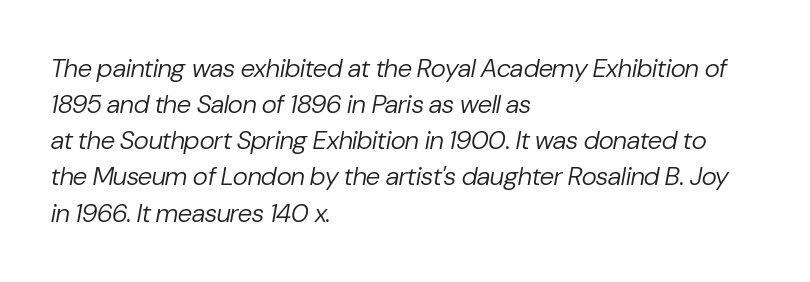
The image shows 26 px text type, italic (leaning right); set left-aligned, normal line spacing (1.39x), normal letter spacing, not underlined.
